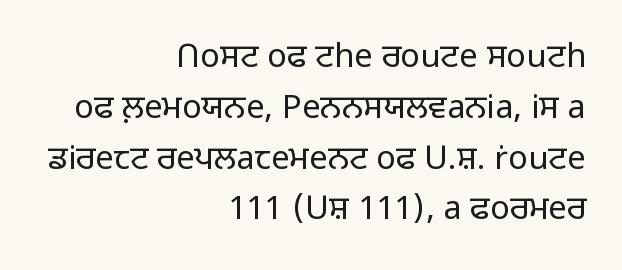
The image shows 33 px light sans-serif type, upright; set right-aligned, normal line spacing (1.54x), normal letter spacing, not underlined; low stroke contrast and a medium x-height.
